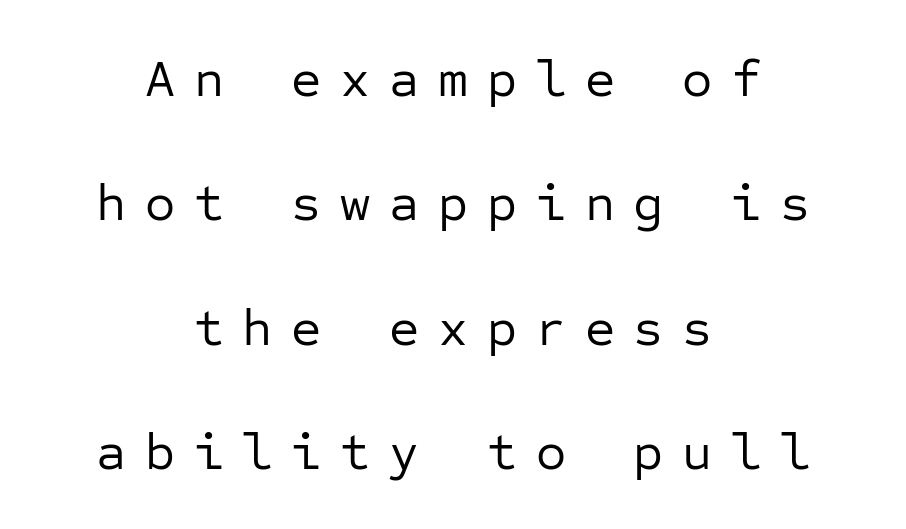
{"serif": "no", "italic": "no", "bold": "no", "weight": "regular", "width": "normal", "stroke_contrast": "low", "x_height": "medium", "monospaced": "yes", "underline": "no", "align": "center", "line_spacing": "loose", "line_spacing_ratio": 2.39, "letter_spacing": "wide", "letter_spacing_em": 0.36, "glyph_px": 52}
